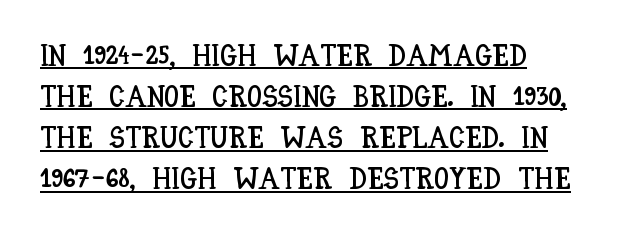
Beneath each row of characters lies a ruled line. Vertical spacing — default. Short note: letters normally spaced. A roman cut, with each character standing at attention.
